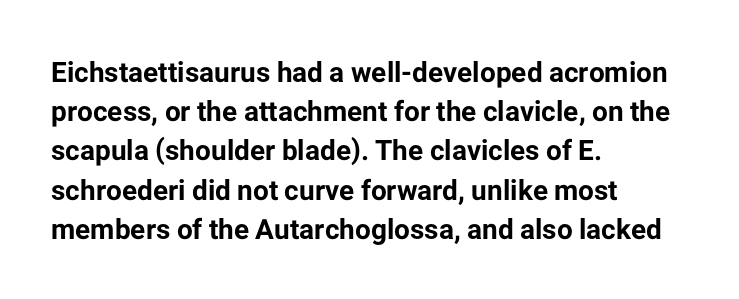
The image shows 28 px bold sans-serif type, upright; set left-aligned, normal line spacing (1.4x), normal letter spacing, not underlined; low stroke contrast and a medium x-height.
